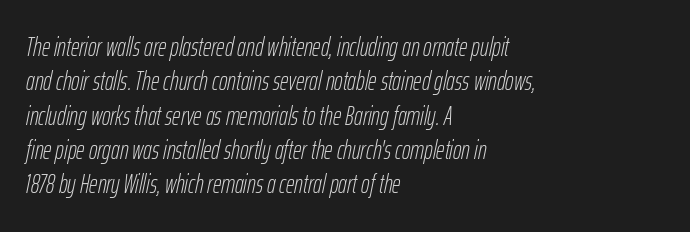
Ink coverage per letter is moderate at most. The whole block is typeset with a tilt. You could call the tracking neutral — neither tight nor loose. The glyphs are unaccompanied by any horizontal stroke below them.
